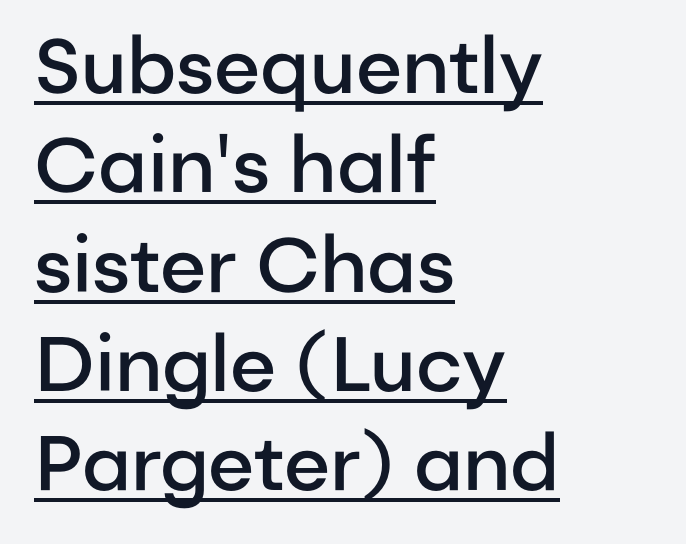
Character widths vary here, with narrow letters taking less room than wide ones. Unlike a traditional serif, this face leaves its strokes unadorned. Default kerning and tracking; the words read as compact shapes. Stroke thickness is moderately raised; the sample reads as semibold. This sample carries an underscore along the baseline area. Posture: straight, roman, zero tilt.
